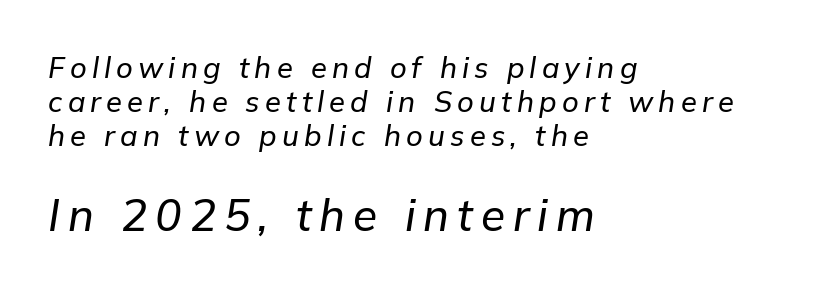
{"italic": "yes", "lean": "right", "slant_degrees": 9, "width": "normal", "stroke_contrast": "low", "x_height": "medium", "monospaced": "no", "underline": "no", "align": "left", "line_spacing_ratio": 1.18, "larger_block": "second", "size_ratio": 1.52, "glyph_px": 44}
